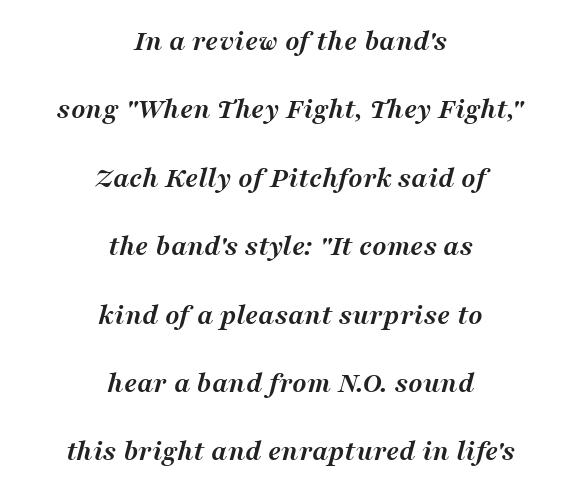
Only glyphs here, with clear space below each row. This is oblique type, the kind used for emphasis or titles. Neither beginnings nor endings align; midpoints do. Looks like regular typesetting: each glyph gets only the width it needs. What's the leading like? Stretched, with rows far apart.
